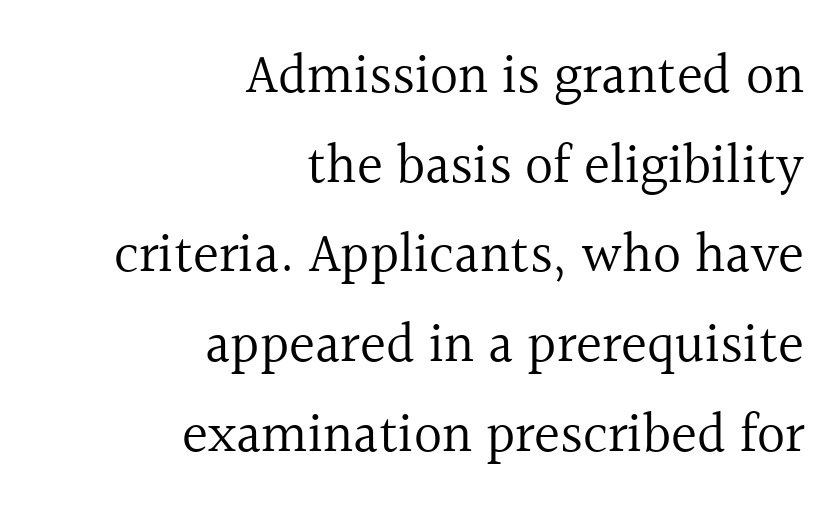
The rendering shows small feet on the letterforms — a serif design. No heavy texture on the line: the type isn't bold. Only glyphs here, with clear space below each row. This is roman type, the default non-slanted kind. Compared with a flush-left layout, this one pins lines to the opposite, right side. Varying glyph widths throughout — classic text-font behaviour.
